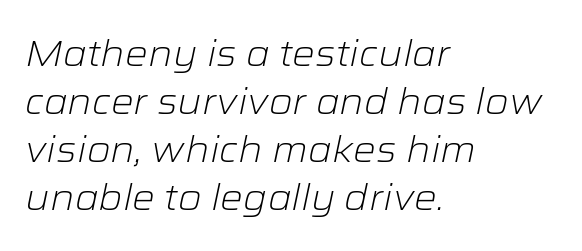
Q: Is the text bold? A: No.
Q: Is the text italic (slanted)? A: Yes, it leans right by about 12 degrees.
Q: Is the text underlined? A: No.
Q: How is the paragraph aligned? A: Left-aligned.
Q: Is the spacing between letters normal or unusually wide? A: Normal.
Q: Is the spacing between lines tight, normal or loose? A: Normal.
Q: Width (condensed, normal, or wide)? A: Wide.
Q: Stroke contrast? A: Low.
Q: x-height? A: Medium.
Q: Monospaced? A: No.
